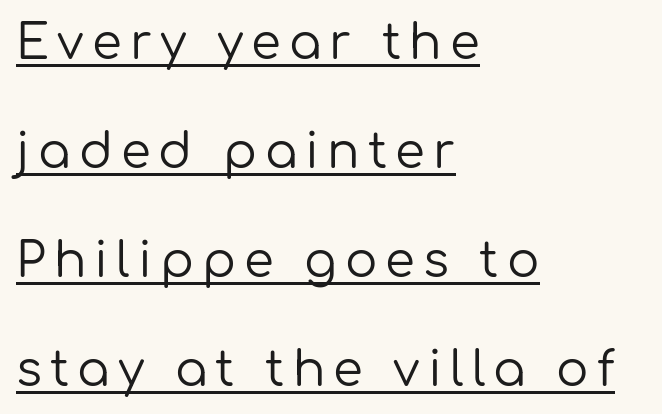
The image shows 48 px regular-weight sans-serif type, upright; set left-aligned, loose line spacing (2.27x), underlined; low stroke contrast and a medium x-height.
